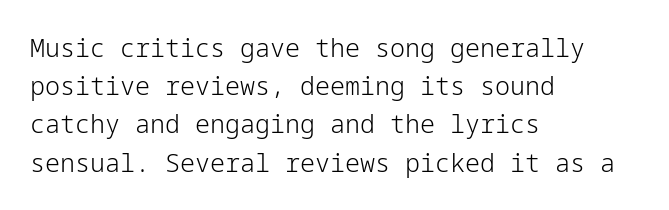
The glyphs are unaccompanied by any horizontal stroke below them. Posture: vertical. These lines keep a tight, regular rhythm from letter to letter. Interline gaps are of average width in this sample. The paragraph shown leans on its left margin.
